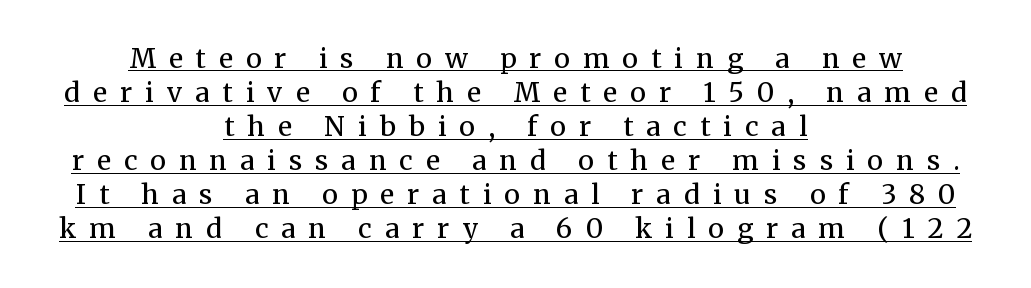
Is there an underline? Yes — a line sits under the letters. In terms of posture, this sample is upright. The space between consecutive lines is moderate. Characters follow at a spacing far wider than the type designer built in. Compared with a flush-left layout, this one balances lines on the center instead. The strokes are not fattened; the text isn't bold.
